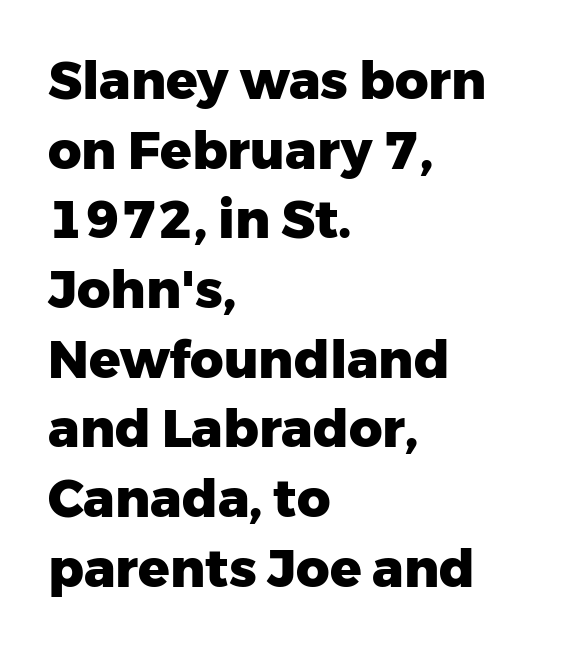
Reading down the block, your eye returns to a fixed left position each line. Is the type bold? Yes — the strokes are clearly thick and heavy. The leading is moderate, giving the passage an even texture. This sample has the flowing, uneven cadence of proportional lettering. A typesetter would mark this as roman, not italic.
